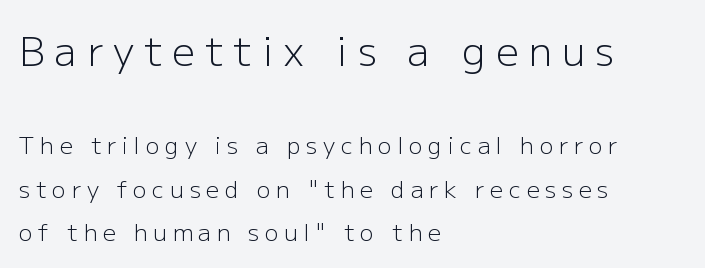
Here the designer chose a conventional face with non-uniform glyph widths. In terms of leading, this rendering errs on the spacious side. What kind of face is this? One without serifs — a sans. Weight: regular or lighter. The rendering anchors every line to the left-hand side.
